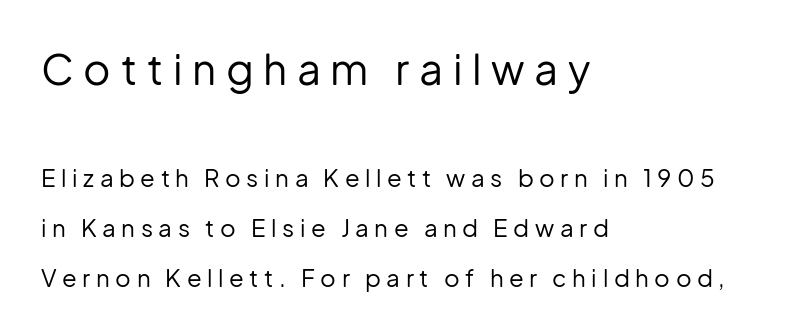
Is this a heavy cut? Hardly; it is regular or lighter. Words appear elongated and porous because spacing is wide. The passage shown is not underscored anywhere. This rendering uses left alignment, leaving the right contour irregular. Notice how the stems are strictly vertical — no italics here. This is sans-serif lettering, the kind often seen on screens and signage.
